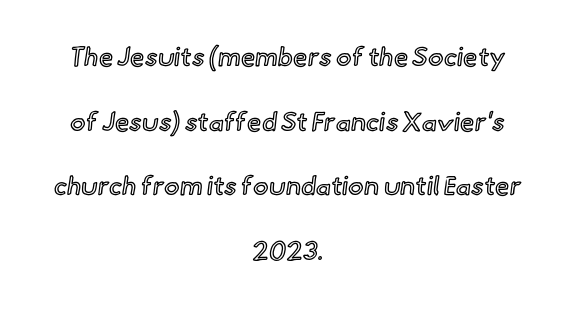
Q: Is the text italic (slanted)? A: Yes.
Q: Is the text underlined? A: No.
Q: How is the paragraph aligned? A: Centered.
Q: Is the spacing between letters normal or unusually wide? A: Normal.
Q: Is the spacing between lines tight, normal or loose? A: Loose.
